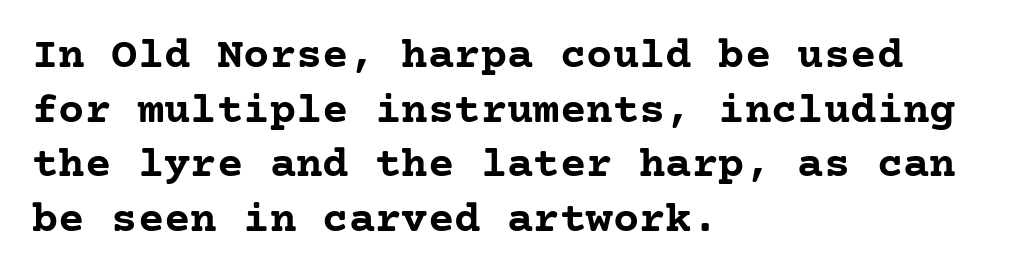
The image shows 44 px semibold serif type, upright; set left-aligned, line spacing 1.24x, normal letter spacing, not underlined; low stroke contrast and a medium x-height.
